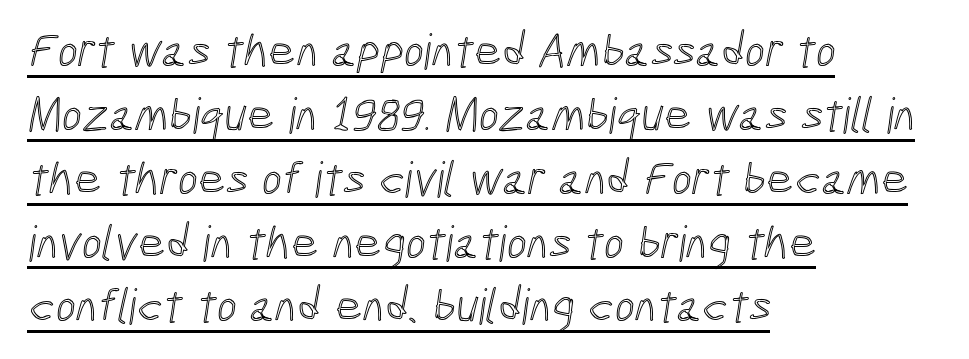
Spacing between characters is what you'd get straight out of the box. Normally led — the rows are evenly, conventionally spaced. Every word sits above its own underline. These lines are set flush left with a ragged right edge. Character widths vary here, with narrow letters taking less room than wide ones.
